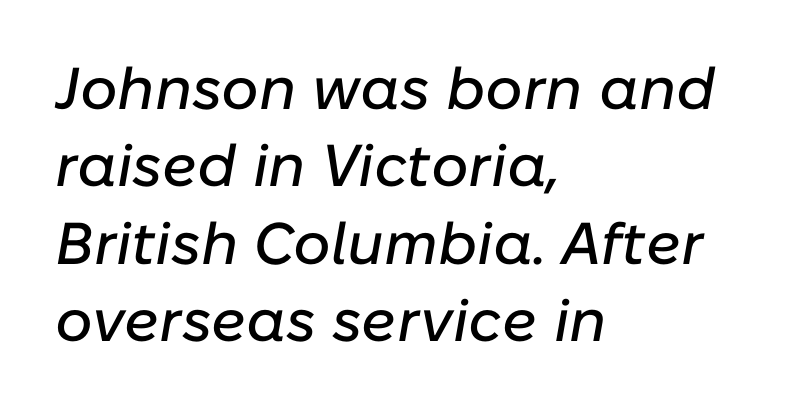
Q: Is the text italic (slanted)? A: Yes, it leans right by about 10 degrees.
Q: Is the text underlined? A: No.
Q: How is the paragraph aligned? A: Left-aligned.
Q: Is the spacing between letters normal or unusually wide? A: Normal.
Q: Is the spacing between lines tight, normal or loose? A: Normal.
Q: Width (condensed, normal, or wide)? A: Normal.
Q: Stroke contrast? A: Low.
Q: x-height? A: Medium.
Q: Monospaced? A: No.
